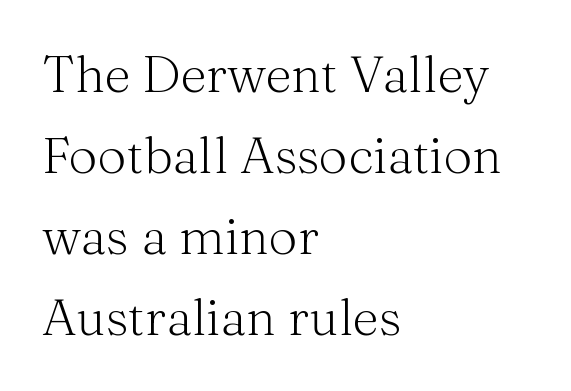
The image shows 51 px light serif type, upright; set left-aligned, normal line spacing (1.59x), normal letter spacing, not underlined; medium stroke contrast and a medium x-height.
